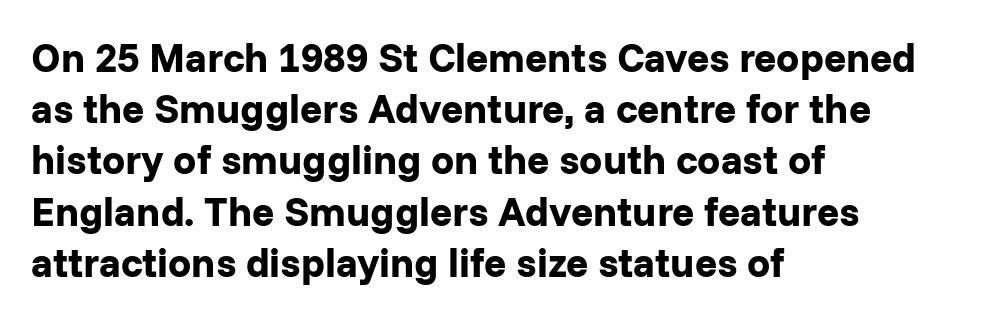
Each letter's strokes conclude bluntly, with no projecting serifs. Do the letters lean? They stand straight. Weight check: bold — yes, fully. Line starts are locked; line ends wander. The type is set solid horizontally, with unmodified tracking.
